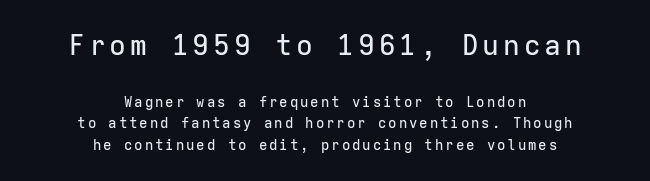
The image shows 28 px sans-serif type, upright, monospaced; set centered, normal line spacing (1.54x), not underlined; the first (top) block is 2.0x larger; low stroke contrast and a medium x-height.
